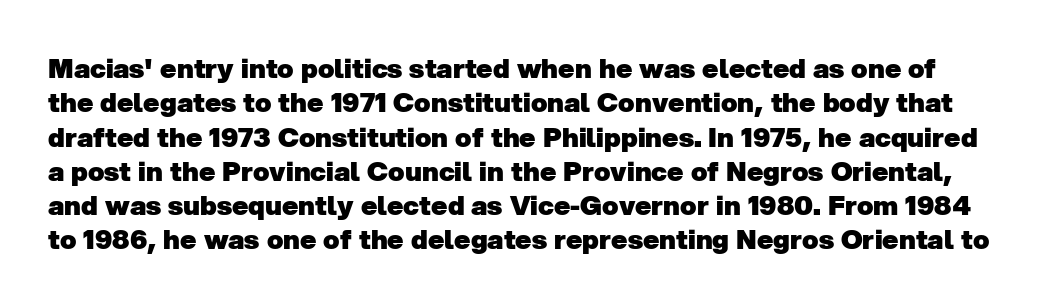
Stroke thickness is high; the sample reads as a true bold. Characters follow at the spacing the type designer built in. Words float on clear page, feet unadorned. The designer left line spacing at the default.
